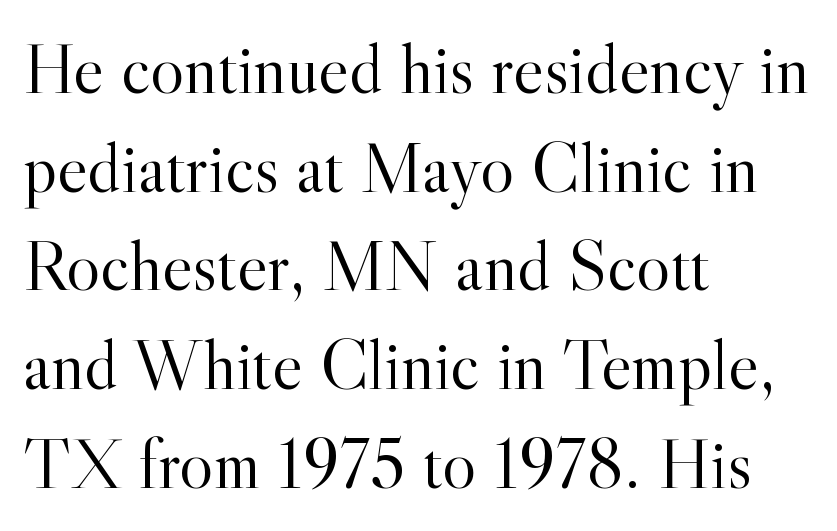
{"serif": "yes", "italic": "no", "bold": "no", "weight": "light", "width": "normal", "x_height": "small", "monospaced": "no", "underline": "no", "align": "left", "line_spacing": "normal", "line_spacing_ratio": 1.37, "letter_spacing": "normal", "letter_spacing_em": 0.0, "glyph_px": 72}
